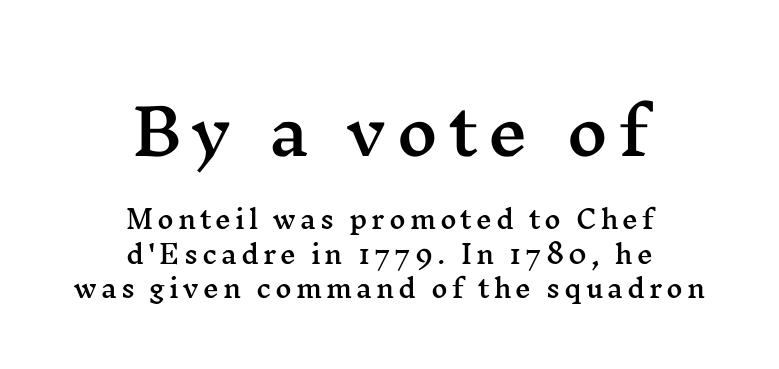
The image shows 63 px wide serif type, upright; set centered, normal line spacing (1.39x), not underlined; the first (top) block is 2.52x larger; medium stroke contrast and a medium x-height.
